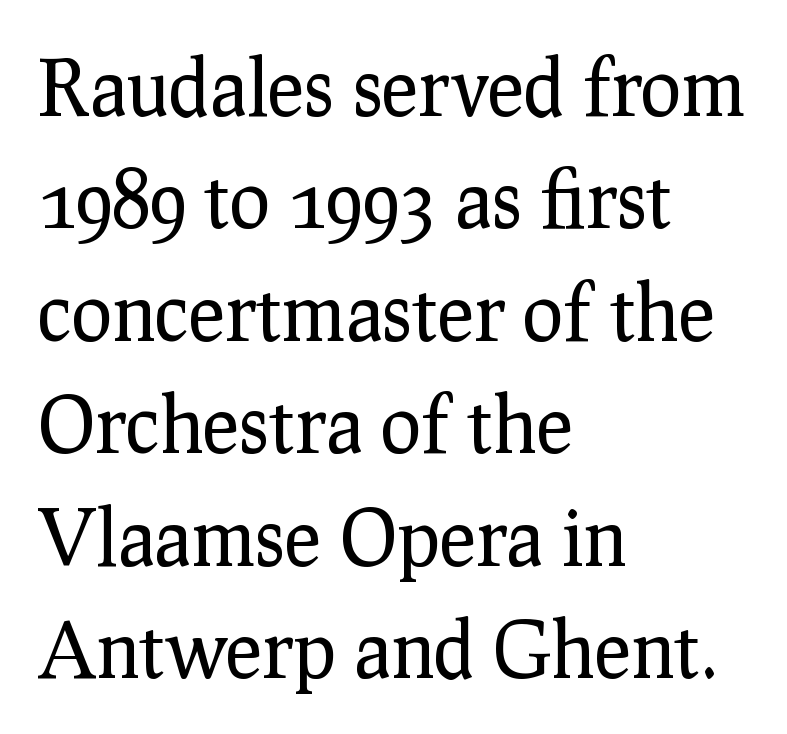
A bare baseline throughout the passage. A student would call this left alignment; a typographer would say flush left, rag right. This sample uses a serif face. The lines sit at an ordinary, default distance from one another. No chunkiness to these letters — they're not bold.
